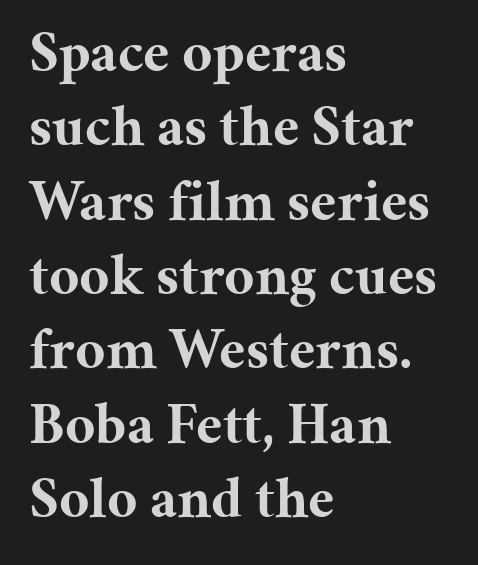
What kind of face is this? One with serifs. The words here are not underlined. This sample has the flowing, uneven cadence of proportional lettering. The ragged edge is on the right, which tells us the setting is flush left. Spacing between characters is what you'd get straight out of the box.
